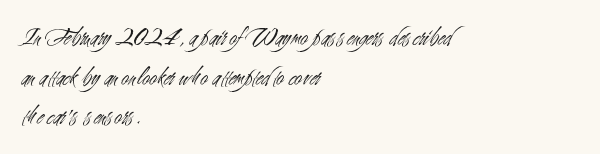
{"bold": "no", "underline": "no", "align": "left", "line_spacing": "normal", "line_spacing_ratio": 1.52, "letter_spacing": "normal", "letter_spacing_em": 0.0, "glyph_px": 26}
